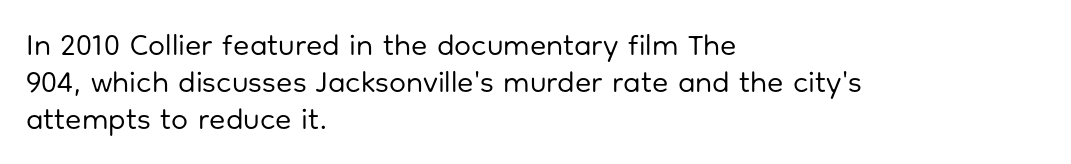
Caption: multi-line text, flush left, ragged right. Descenders are the only things crossing below the line. Posture: vertical. The strokes carry an ordinary text weight at most.
